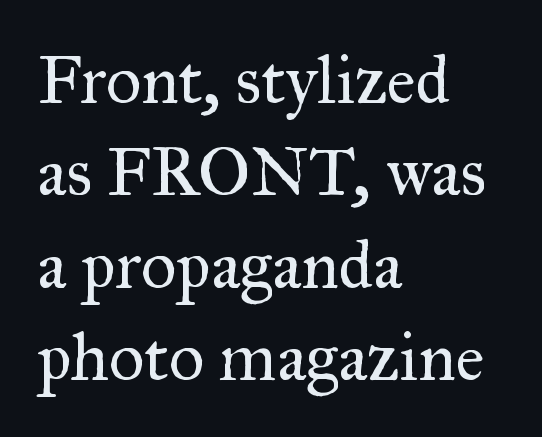
The image shows 69 px regular-weight serif type, upright; set left-aligned, normal line spacing (1.34x), normal letter spacing, not underlined; medium stroke contrast and a small x-height.
